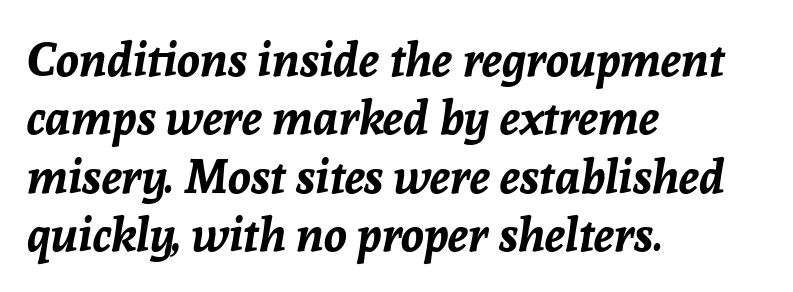
{"italic": "yes", "lean": "right", "slant_degrees": 8, "bold": "yes", "weight": "bold", "width": "normal", "stroke_contrast": "low", "x_height": "medium", "monospaced": "no", "underline": "no", "align": "left", "line_spacing_ratio": 1.24, "letter_spacing": "normal", "letter_spacing_em": 0.0, "glyph_px": 47}
